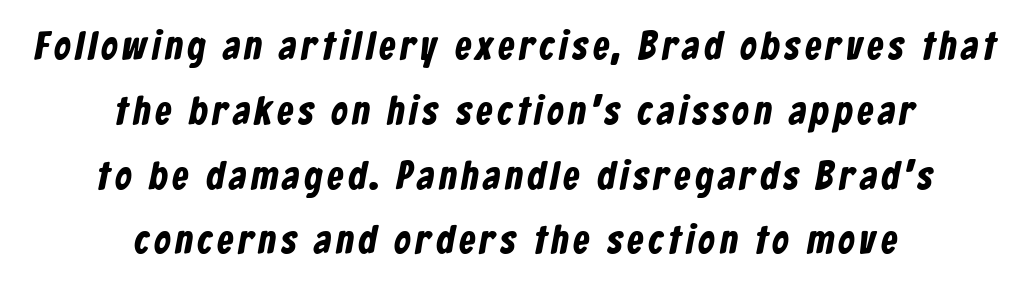
The image shows 40 px bold, condensed sans-serif type; set centered, normal line spacing (1.62x), not underlined; low stroke contrast and a medium x-height.
